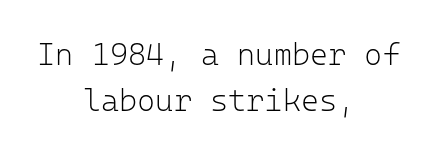
{"serif": "no", "italic": "no", "bold": "no", "weight": "light", "width": "normal", "stroke_contrast": "low", "x_height": "medium", "monospaced": "yes", "underline": "no", "align": "center", "line_spacing": "normal", "line_spacing_ratio": 1.48, "letter_spacing": "normal", "letter_spacing_em": 0.0, "glyph_px": 31}
